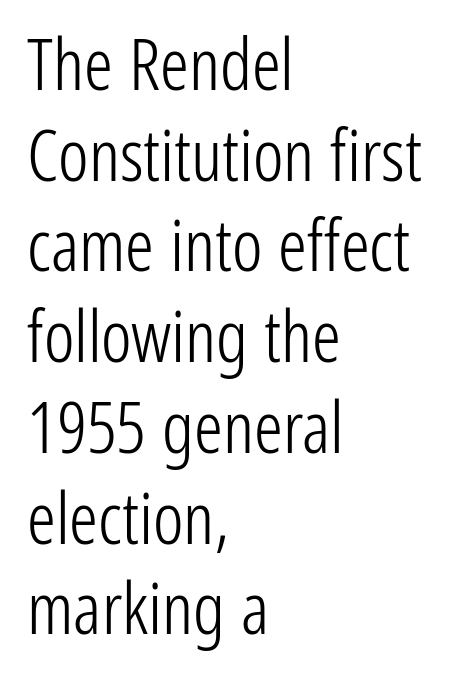
Weight: not bold — regular or lighter. Posture: straight, roman, zero tilt. A typesetter would call this proportional, since set widths differ per character. No extra tracking has been applied to these lines. The space between consecutive lines is moderate. The setting favours the left margin, as ordinary paragraphs usually do.
